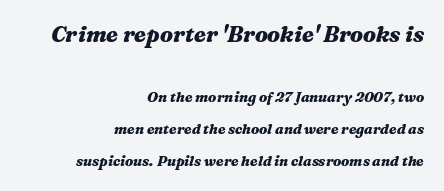
Weight: bold. Underlining? Definitely not there. Leading is clearly above the norm, producing a sparse column. The lettering tilts uniformly, giving the passage an italic look.
